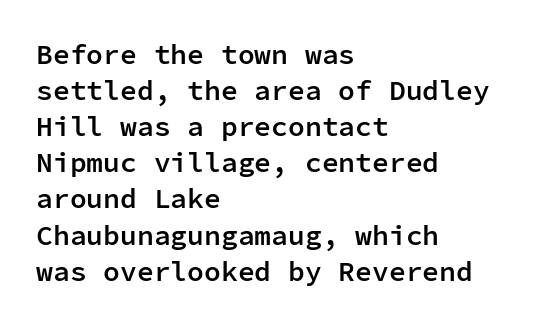
Summary of weight: moderately heavy, a semibold. Caption: multi-line text, flush left, ragged right. Caption: standard tracking, unaltered. The space directly below the letters is spotless. I'd call this a sans setting — the letters go barefoot.
